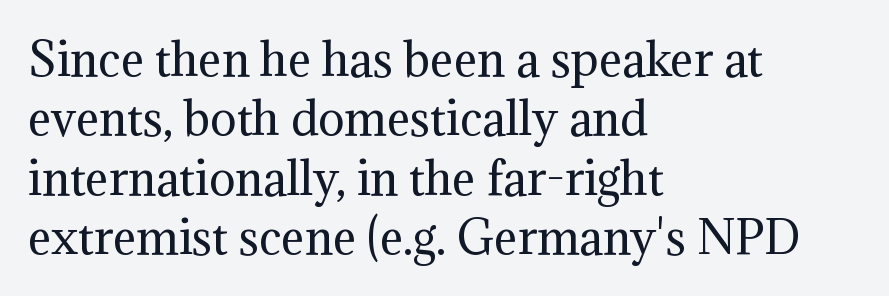
{"serif": "yes", "italic": "no", "bold": "no", "weight": "regular", "width": "normal", "stroke_contrast": "medium", "x_height": "medium", "monospaced": "no", "underline": "no", "align": "left", "line_spacing": "normal", "line_spacing_ratio": 1.35, "letter_spacing": "normal", "letter_spacing_em": 0.0, "glyph_px": 44}
